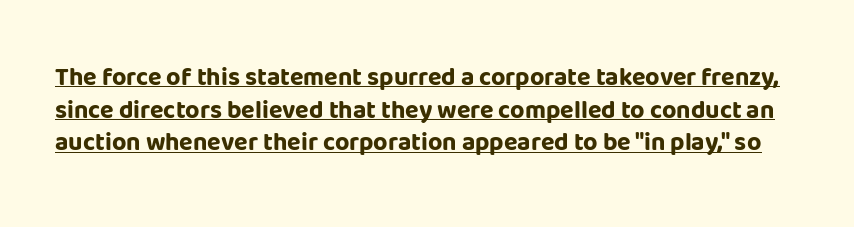
Whoever set this chose a conventional vertical rhythm. The strokes are fattened all the way to bold. Caption: lettering with a line underneath. These lines were composed using upright roman letters. Look at the tracking — it's just the regular setting, nothing added.
